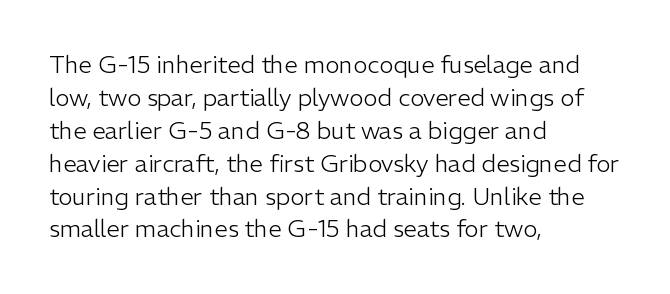
{"italic": "no", "bold": "no", "underline": "no", "align": "left", "line_spacing": "normal", "line_spacing_ratio": 1.37, "letter_spacing": "normal", "letter_spacing_em": 0.0, "glyph_px": 24}
